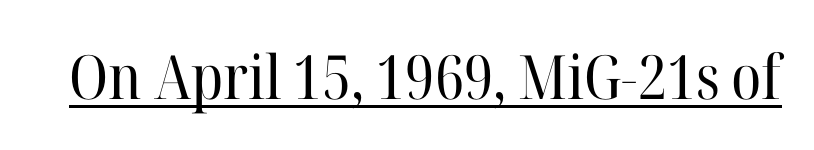
The image shows 61 px regular-weight serif type, upright; set normal letter spacing, underlined; high stroke contrast and a medium x-height.
